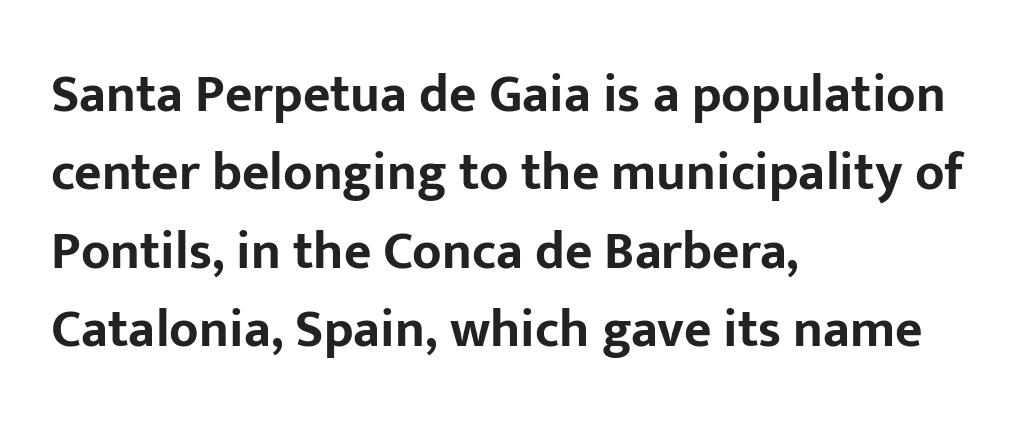
The image shows 53 px bold sans-serif type, upright; set left-aligned, normal line spacing (1.48x), normal letter spacing, not underlined; low stroke contrast and a medium x-height.
